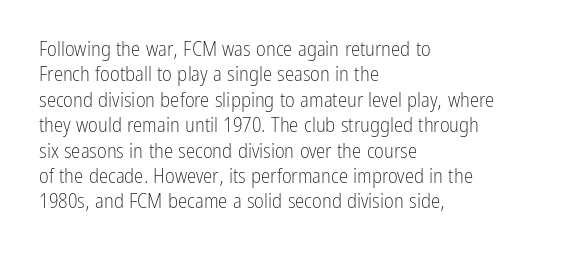
Q: Is the text bold? A: No.
Q: Is the text italic (slanted)? A: No, it is upright.
Q: Is the text underlined? A: No.
Q: How is the paragraph aligned? A: Left-aligned.
Q: Is the spacing between letters normal or unusually wide? A: Normal.
